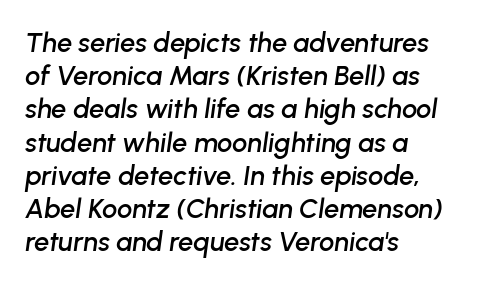
Q: Is the text italic (slanted)? A: Yes, it leans right by about 8 degrees.
Q: Is the text underlined? A: No.
Q: How is the paragraph aligned? A: Left-aligned.
Q: Is the spacing between letters normal or unusually wide? A: Normal.
